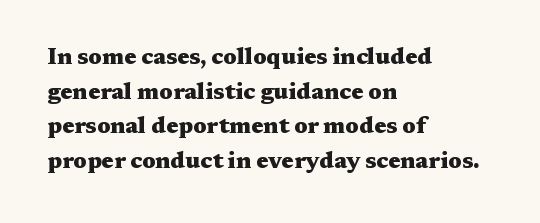
Every stem runs plumb, perpendicular to the baseline. The typesetting leans heavy: a genuine bold. Anything drawn beneath the words? Only blank space. The paragraph shown leans on its left margin. In terms of letterspacing, this is plain default setting. The space between consecutive lines is moderate.
